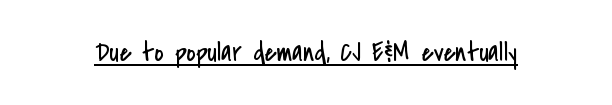
The image shows 28 px regular-weight, condensed sans-serif type, upright; set normal letter spacing, underlined; low stroke contrast and a small x-height.
